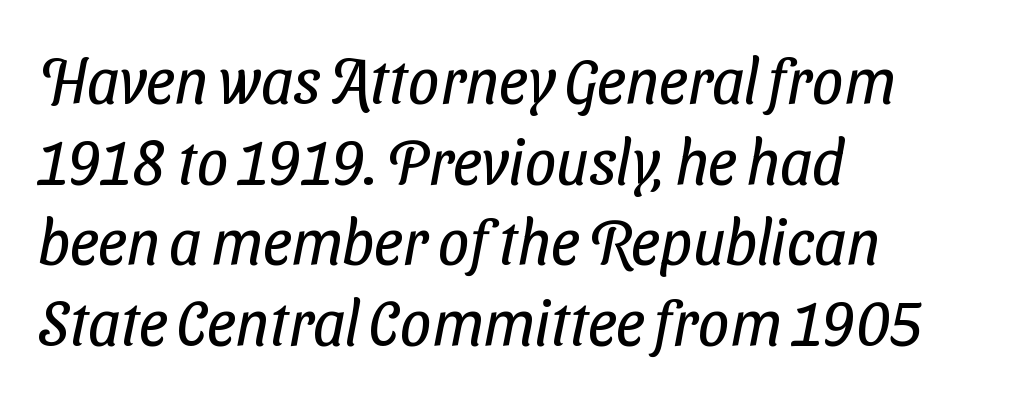
The string is rendered with underlining switched off. A light-to-regular cut is what we see here. Observe the absence of serifs on each vertical stroke in this sample. A classic flush-left, rag-right setting is used for this passage. The lines sit at an ordinary, default distance from one another.
